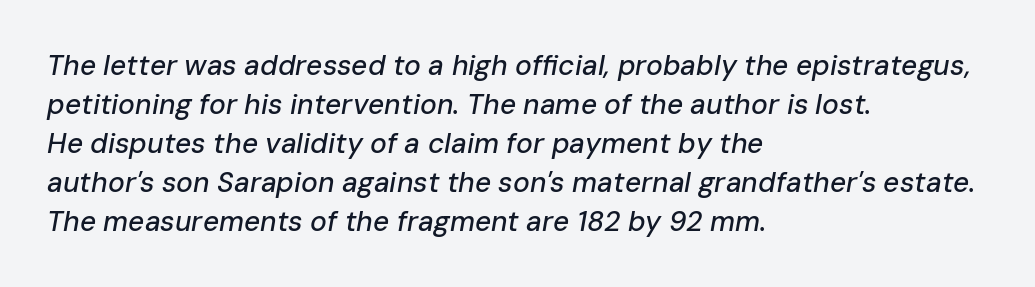
Q: Is the text italic (slanted)? A: Yes, it leans right by about 10 degrees.
Q: Is the text underlined? A: No.
Q: How is the paragraph aligned? A: Left-aligned.
Q: Is the spacing between letters normal or unusually wide? A: Normal.
Q: Is the spacing between lines tight, normal or loose? A: Normal.
Q: Width (condensed, normal, or wide)? A: Normal.
Q: Stroke contrast? A: Low.
Q: x-height? A: Medium.
Q: Monospaced? A: No.
